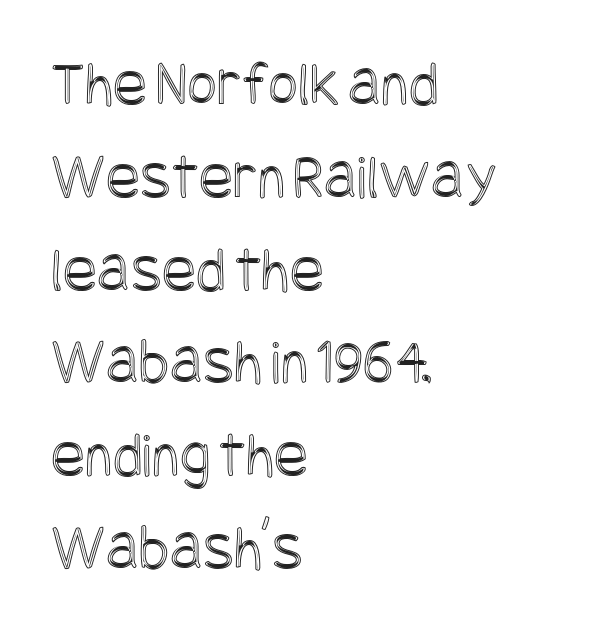
Check under the words: just untouched page. The face used here is rendered with its standard letterfit. Tall strokes in this sample are plumb rather than angled. This block has exactly the height ordinary leading produces.
